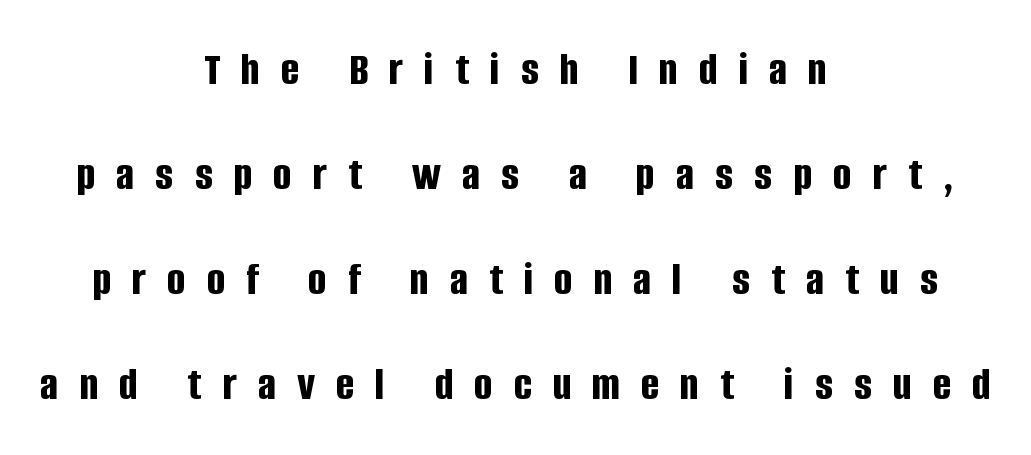
Q: Is the text bold? A: Yes.
Q: Is the text italic (slanted)? A: No, it is upright.
Q: Is the typeface a serif or a sans-serif typeface? A: Sans-serif.
Q: Is the text underlined? A: No.
Q: How is the paragraph aligned? A: Centered.
Q: Is the spacing between letters normal or unusually wide? A: Unusually wide.
Q: Is the spacing between lines tight, normal or loose? A: Loose.
Q: Width (condensed, normal, or wide)? A: Condensed.
Q: Stroke contrast? A: Low.
Q: x-height? A: Large.
Q: Monospaced? A: No.
